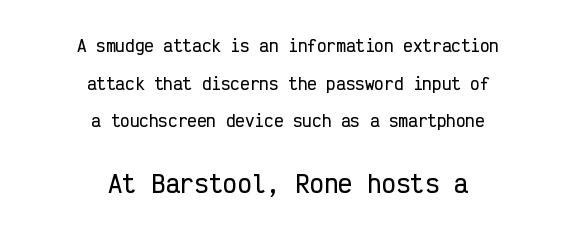
Q: Is the text italic (slanted)? A: No, it is upright.
Q: Is the text underlined? A: No.
Q: How is the paragraph aligned? A: Centered.
Q: Is the spacing between letters normal or unusually wide? A: Normal.
Q: Is the spacing between lines tight, normal or loose? A: Loose.
Q: Which block of text is set in a larger size, the first (top) or the second (bottom)? A: The second (bottom) one.
